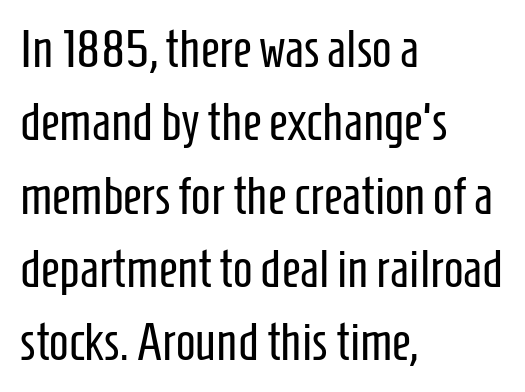
The image shows 52 px regular-weight, condensed sans-serif type, upright; set left-aligned, normal line spacing (1.41x), normal letter spacing, not underlined; low stroke contrast and a medium x-height.
